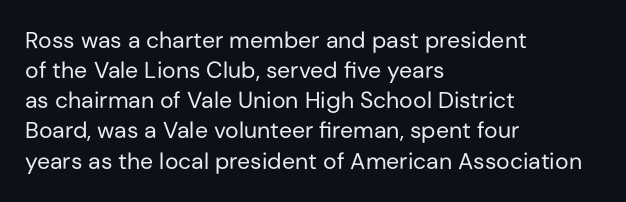
The image shows 23 px text type, upright; set left-aligned, normal line spacing (1.31x), normal letter spacing, not underlined.
